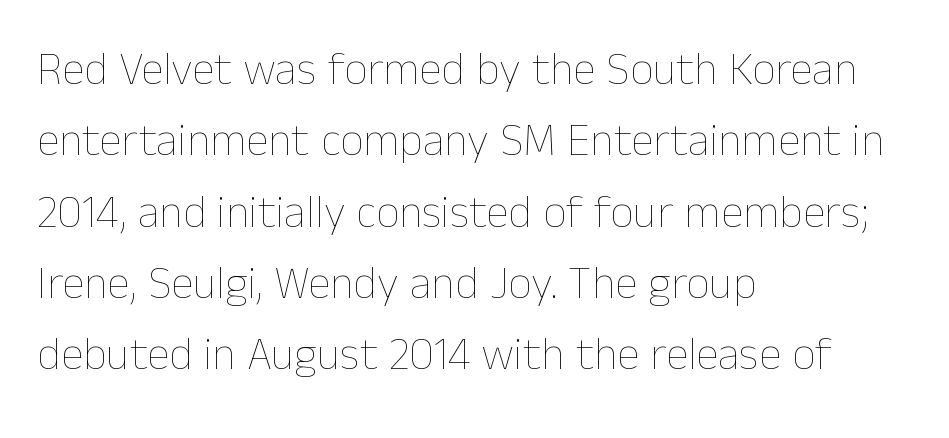
If you drew a line through each stem, it would be perfectly vertical. The rendering anchors every line to the left-hand side. Letters rest on an invisible, unmarked baseline. Leading matches the norm, producing a regular column. Varying glyph widths throughout — classic text-font behaviour.
